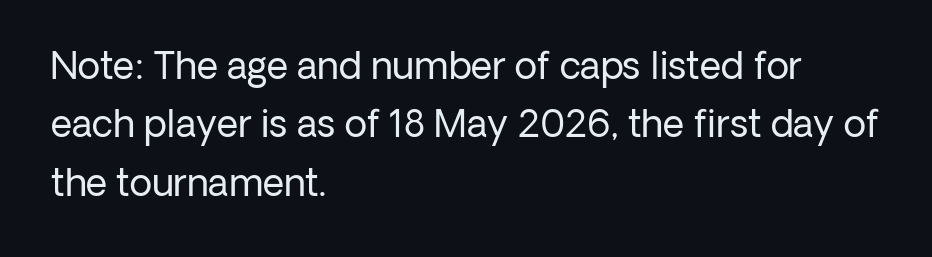
{"serif": "no", "italic": "no", "bold": "no", "weight": "regular", "width": "normal", "stroke_contrast": "low", "x_height": "medium", "monospaced": "no", "underline": "no", "align": "left", "line_spacing": "normal", "line_spacing_ratio": 1.58, "letter_spacing": "normal", "letter_spacing_em": 0.0, "glyph_px": 37}
